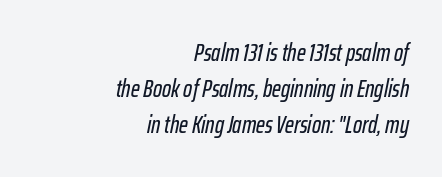
Italic: yes, the glyphs are oblique. This block has exactly the height ordinary leading produces. This sample is right-justified, so line beginnings fall wherever the words allow. Short note: letters normally spaced.
